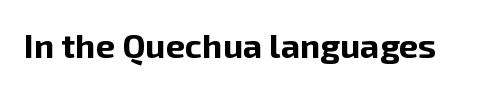
The letters advance in unequal steps, a hallmark of proportional type. The font's upright variant was chosen for this text. Every letter is thick-stroked: bold, no question. Decoration check: the copy has no underline.
